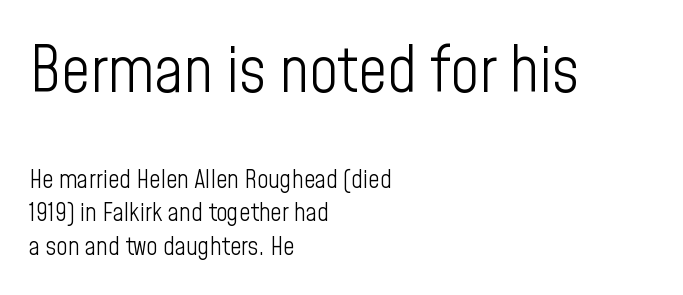
{"serif": "no", "italic": "no", "bold": "no", "weight": "light", "width": "condensed", "stroke_contrast": "low", "x_height": "medium", "monospaced": "no", "underline": "no", "align": "left", "line_spacing": "normal", "line_spacing_ratio": 1.33, "letter_spacing": "normal", "letter_spacing_em": 0.0, "larger_block": "first", "size_ratio": 2.52, "glyph_px": 63}
